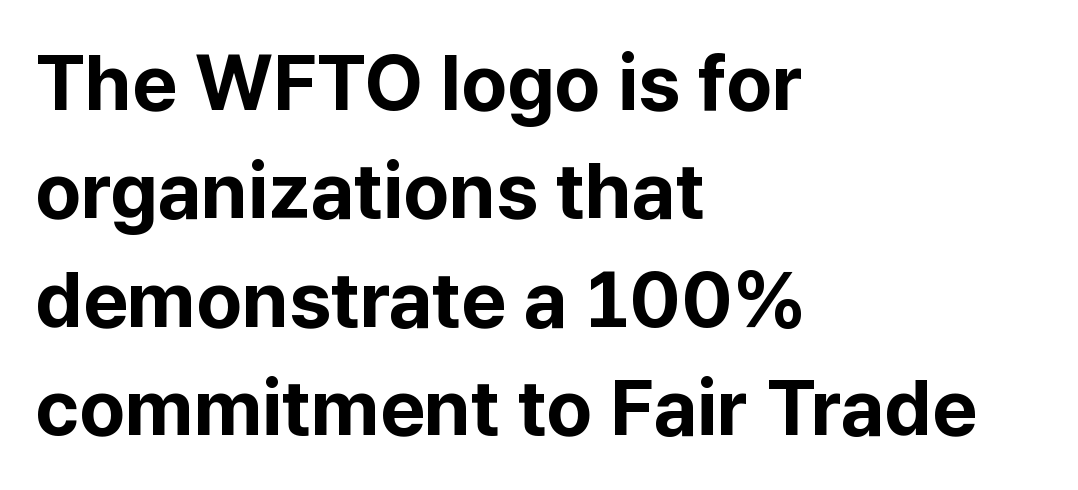
Q: Is the text bold? A: Yes.
Q: Is the text italic (slanted)? A: No, it is upright.
Q: Is the typeface a serif or a sans-serif typeface? A: Sans-serif.
Q: Is the text underlined? A: No.
Q: How is the paragraph aligned? A: Left-aligned.
Q: Is the spacing between letters normal or unusually wide? A: Normal.
Q: Is the spacing between lines tight, normal or loose? A: Normal.
Q: Width (condensed, normal, or wide)? A: Normal.
Q: Stroke contrast? A: Low.
Q: x-height? A: Medium.
Q: Monospaced? A: No.
